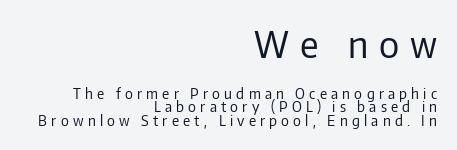
The image shows 36 px regular-weight sans-serif type, upright; set right-aligned, tight line spacing (0.97x), unusually wide letter spacing (+0.3 em), not underlined; the first (top) block is 2.57x larger; low stroke contrast and a medium x-height.
